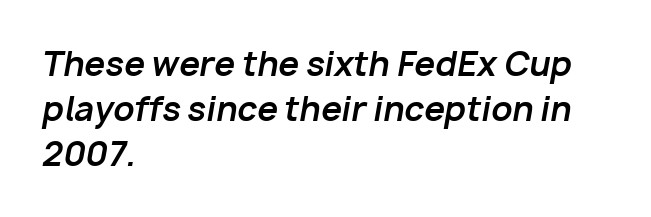
The image shows 33 px bold type, italic (leaning right); set left-aligned, normal line spacing (1.36x), normal letter spacing, not underlined; low stroke contrast and a medium x-height.
